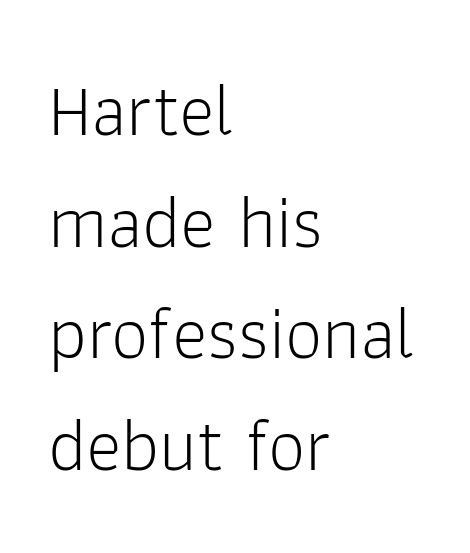
The image shows 75 px light sans-serif type, upright; set left-aligned, normal line spacing (1.49x), normal letter spacing, not underlined; low stroke contrast and a medium x-height.
